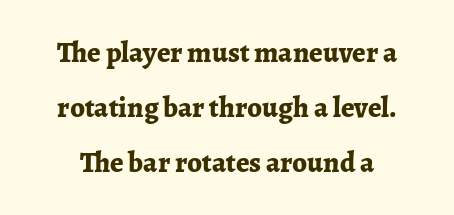
The image shows 29 px bold serif type, upright; set loose line spacing (1.9x), normal letter spacing, not underlined; low stroke contrast and a medium x-height.
